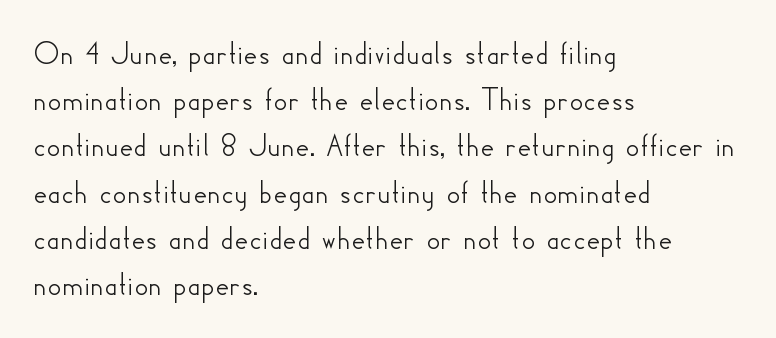
Q: Is the text italic (slanted)? A: No, it is upright.
Q: Is the typeface a serif or a sans-serif typeface? A: Sans-serif.
Q: Is the text underlined? A: No.
Q: How is the paragraph aligned? A: Left-aligned.
Q: Is the spacing between letters normal or unusually wide? A: Normal.
Q: Is the spacing between lines tight, normal or loose? A: Normal.
Q: Width (condensed, normal, or wide)? A: Normal.
Q: Stroke contrast? A: Low.
Q: x-height? A: Small.
Q: Monospaced? A: No.
